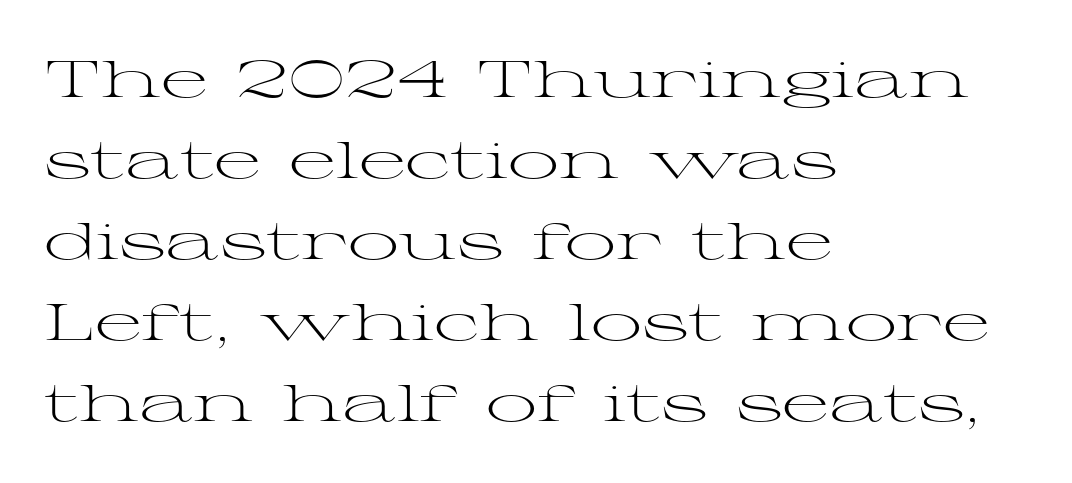
{"serif": "yes", "italic": "no", "bold": "no", "weight": "light", "width": "wide", "stroke_contrast": "medium", "x_height": "medium", "monospaced": "no", "underline": "no", "align": "left", "line_spacing": "normal", "line_spacing_ratio": 1.59, "letter_spacing": "normal", "letter_spacing_em": 0.0, "glyph_px": 51}
